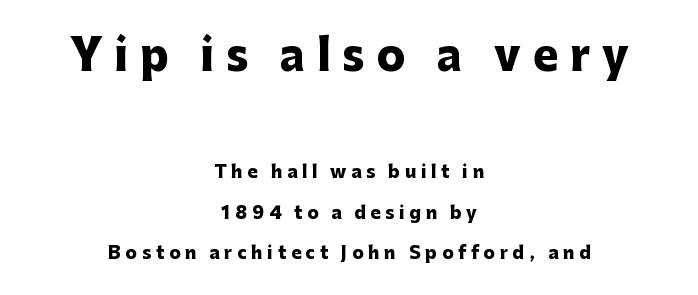
Q: Is the text bold? A: Yes.
Q: Is the text italic (slanted)? A: No, it is upright.
Q: Is the typeface a serif or a sans-serif typeface? A: Sans-serif.
Q: Is the text underlined? A: No.
Q: How is the paragraph aligned? A: Centered.
Q: Is the spacing between letters normal or unusually wide? A: Unusually wide.
Q: Is the spacing between lines tight, normal or loose? A: Loose.
Q: Which block of text is set in a larger size, the first (top) or the second (bottom)? A: The first (top) one.
Q: Width (condensed, normal, or wide)? A: Normal.
Q: Stroke contrast? A: Low.
Q: x-height? A: Medium.
Q: Monospaced? A: No.
